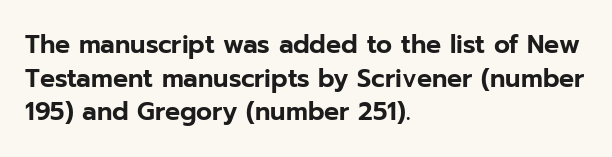
{"italic": "no", "underline": "no", "align": "left", "line_spacing": "normal", "line_spacing_ratio": 1.35, "letter_spacing": "normal", "letter_spacing_em": 0.0, "glyph_px": 25}
